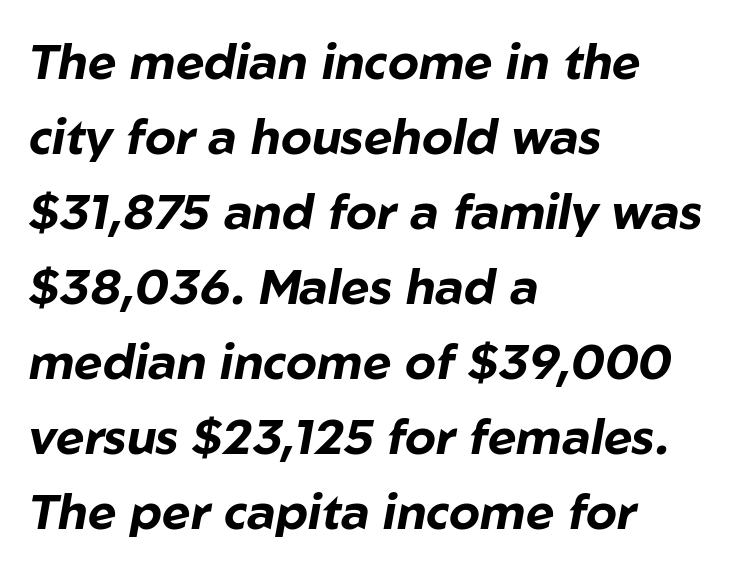
Q: Is the text bold? A: Yes.
Q: Is the text italic (slanted)? A: Yes, it leans right by about 10 degrees.
Q: Is the text underlined? A: No.
Q: How is the paragraph aligned? A: Left-aligned.
Q: Is the spacing between letters normal or unusually wide? A: Normal.
Q: Is the spacing between lines tight, normal or loose? A: Normal.
Q: Width (condensed, normal, or wide)? A: Normal.
Q: Stroke contrast? A: Low.
Q: x-height? A: Medium.
Q: Monospaced? A: No.
